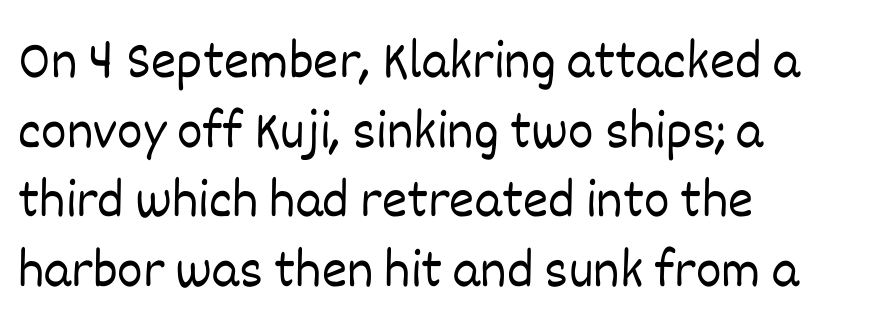
Q: Is the text bold? A: No.
Q: Is the text italic (slanted)? A: No, it is upright.
Q: Is the text underlined? A: No.
Q: How is the paragraph aligned? A: Left-aligned.
Q: Is the spacing between letters normal or unusually wide? A: Normal.
Q: Is the spacing between lines tight, normal or loose? A: Normal.
Q: Width (condensed, normal, or wide)? A: Normal.
Q: Stroke contrast? A: Low.
Q: x-height? A: Large.
Q: Monospaced? A: No.
